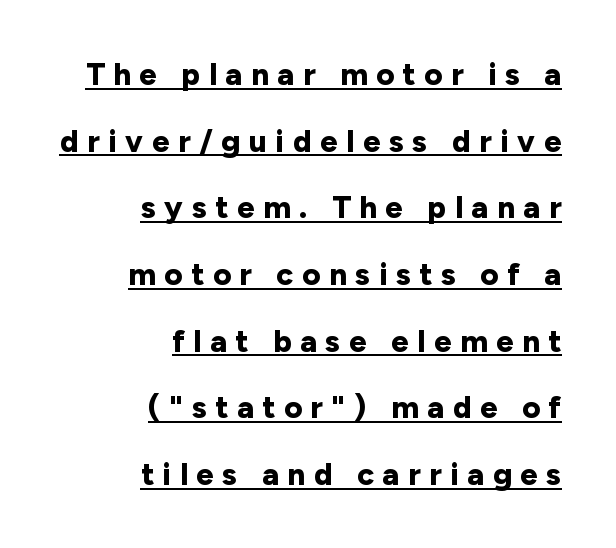
The image shows 31 px bold sans-serif type, upright; set right-aligned, loose line spacing (2.15x), unusually wide letter spacing (+0.28 em), underlined; low stroke contrast and a medium x-height.
